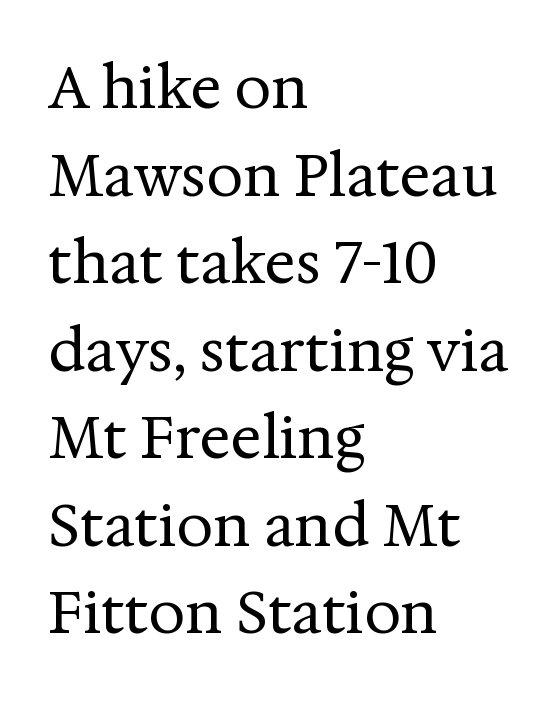
Does extra space separate the letters? No, they use regular spacing. Each letter keeps its own natural width here, so spacing adapts to shape. This is not heavy type; no bold has been used. Compared with typical paragraphs, the rows here are spaced about the same.
